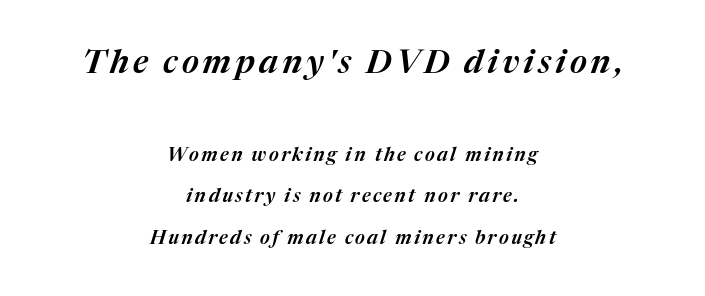
The emphasis by scale lands on block number one, above. Is this a fixed-width face? No — the glyphs have proportional, varying widths. The glyphs are unaccompanied by any horizontal stroke below them. Neither beginnings nor endings align; midpoints do.
